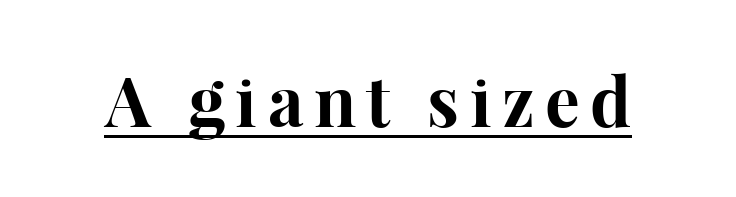
The passage shown is typeset with a serif family. This sample uses an upright cut, with every glyph sitting square on the baseline. The glyphs have the mass of a bold cut. Like a heading marked for emphasis, these lines bear an underscore.
